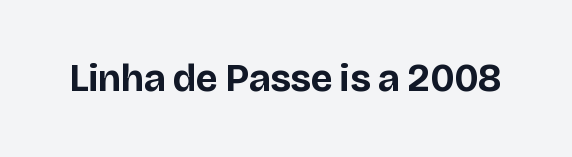
Q: Is the text bold? A: Yes.
Q: Is the text italic (slanted)? A: No, it is upright.
Q: Is the typeface a serif or a sans-serif typeface? A: Sans-serif.
Q: Is the text underlined? A: No.
Q: Is the spacing between letters normal or unusually wide? A: Normal.
Q: Width (condensed, normal, or wide)? A: Normal.
Q: Stroke contrast? A: Low.
Q: x-height? A: Large.
Q: Monospaced? A: No.
